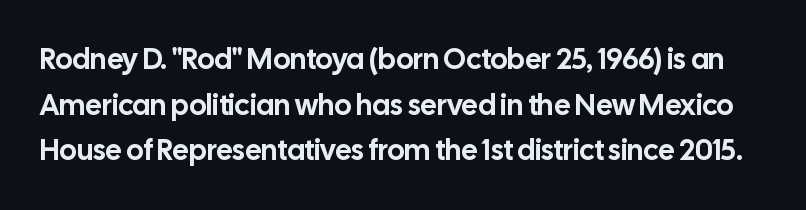
{"serif": "no", "italic": "no", "width": "normal", "stroke_contrast": "low", "x_height": "medium", "monospaced": "no", "underline": "no", "line_spacing": "normal", "line_spacing_ratio": 1.57, "letter_spacing": "normal", "letter_spacing_em": 0.0, "glyph_px": 29}
